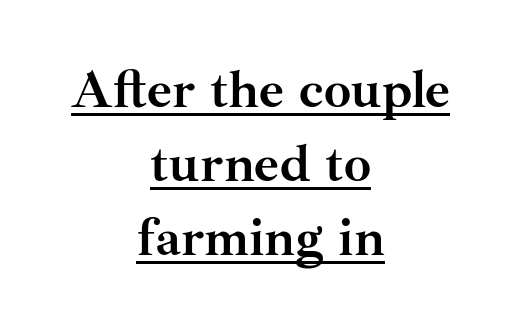
Q: Is the text bold? A: Yes.
Q: Is the text italic (slanted)? A: No, it is upright.
Q: Is the typeface a serif or a sans-serif typeface? A: Serif.
Q: Is the text underlined? A: Yes.
Q: How is the paragraph aligned? A: Centered.
Q: Is the spacing between letters normal or unusually wide? A: Normal.
Q: Is the spacing between lines tight, normal or loose? A: Normal.
Q: Width (condensed, normal, or wide)? A: Normal.
Q: Stroke contrast? A: Medium.
Q: x-height? A: Small.
Q: Monospaced? A: No.
